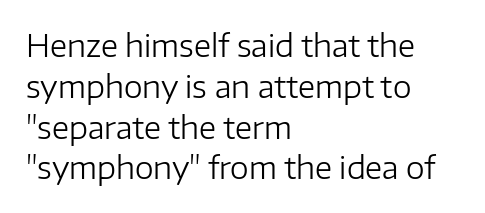
The image shows 30 px regular-weight sans-serif type, upright; set left-aligned, normal line spacing (1.36x), normal letter spacing, not underlined; low stroke contrast and a medium x-height.
